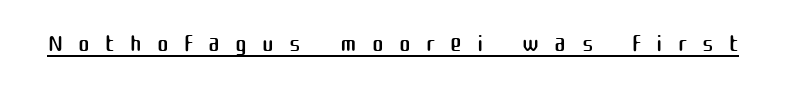
Look at the bottom of the vertical strokes: they stop flat, with no serifs. Unlike italic type, these characters show no tilt at all. Does a line run under the words? Yes, clearly. Counters stay open thanks to moderate or lighter strokes.
